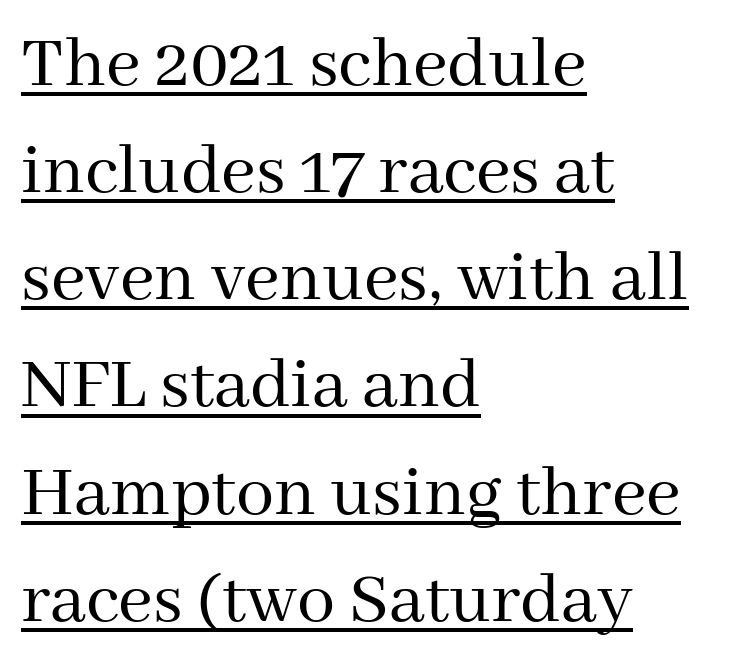
{"serif": "yes", "italic": "no", "bold": "no", "weight": "regular", "width": "normal", "stroke_contrast": "medium", "x_height": "medium", "monospaced": "no", "underline": "yes", "align": "left", "line_spacing": "normal", "line_spacing_ratio": 1.41, "letter_spacing": "normal", "letter_spacing_em": 0.0, "glyph_px": 76}
